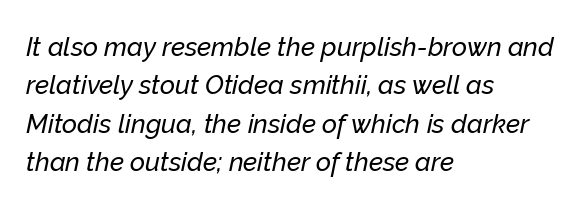
The rendering applies a slant to the glyphs. Caption: multi-line text, flush left, ragged right. No word sits above an underline. Compared with typical body copy, the letter spacing here is the same.
